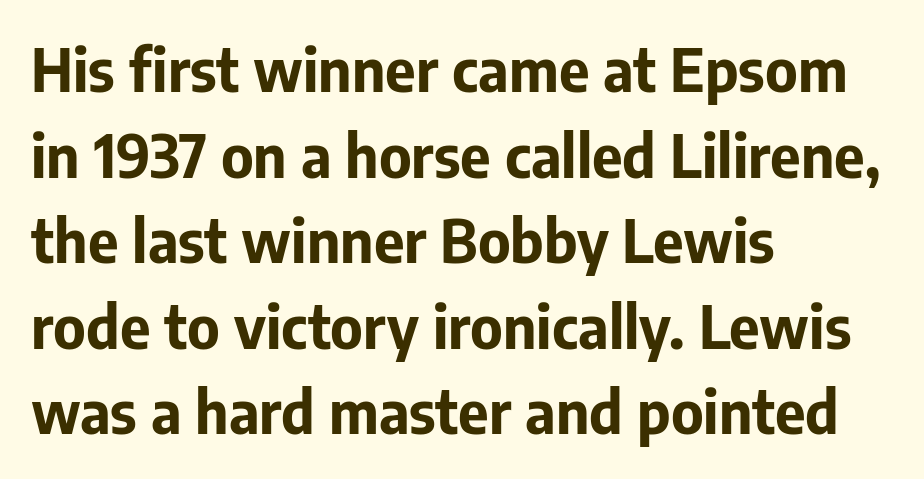
The image shows 59 px bold sans-serif type, upright; set left-aligned, normal line spacing (1.45x), normal letter spacing, not underlined; low stroke contrast and a medium x-height.
